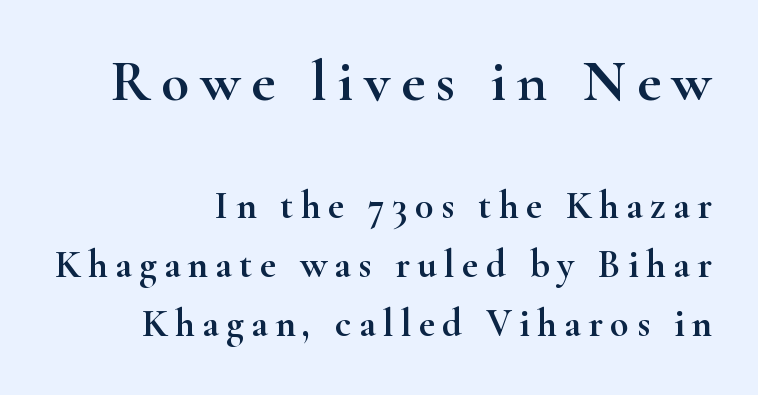
These lines are set flush right with a ragged left edge. The lettering holds an erect, upright posture throughout. Do the characters align in a grid? No, the font is proportional. The font family rendered here belongs to the serif group. Is there much room between lines? A standard amount, neither cramped nor airy. Underlining? Definitely not there.
